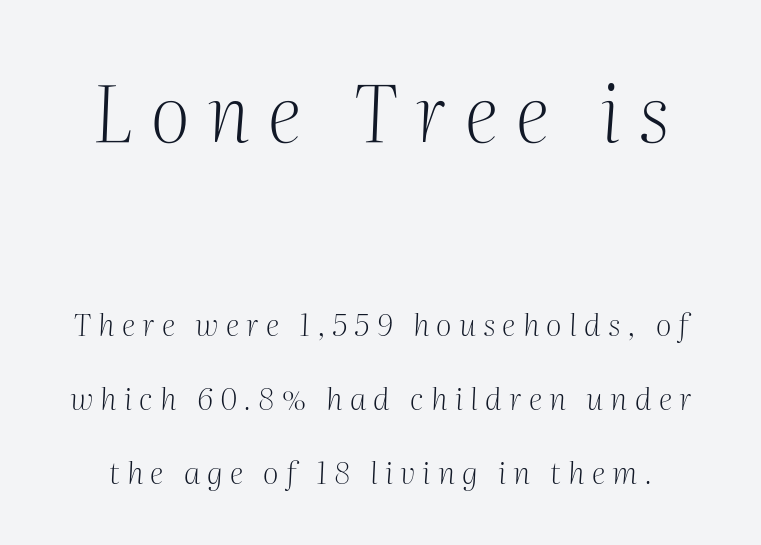
Tracking here is generous; glyphs stand well apart from one another. If you drew a line through each stem, it would be angled. Only glyphs here, with clear space below each row. Vertical stems look standard width or narrower in stroke. The type family on display is of the serif kind. Proportional: the letters do not fall into vertical columns.
